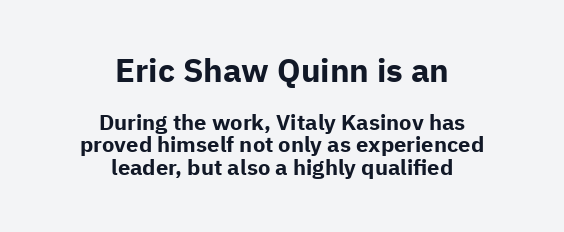
{"serif": "no", "italic": "no", "bold": "yes", "weight": "bold", "width": "normal", "stroke_contrast": "low", "x_height": "medium", "monospaced": "no", "underline": "no", "align": "center", "line_spacing": "tight", "line_spacing_ratio": 1.02, "letter_spacing": "normal", "letter_spacing_em": 0.0, "larger_block": "first", "size_ratio": 1.5, "glyph_px": 33}
